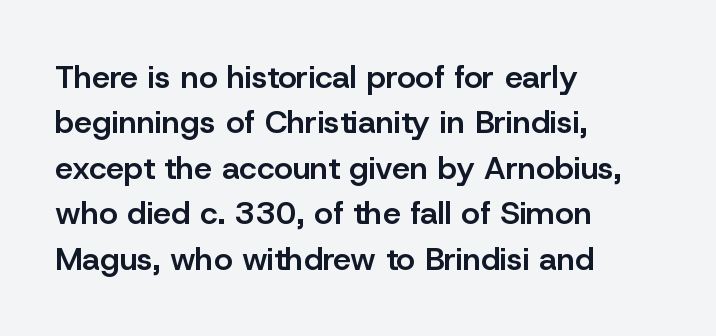
Q: Is the text bold? A: Semi-bold.
Q: Is the text italic (slanted)? A: No, it is upright.
Q: Is the typeface a serif or a sans-serif typeface? A: Sans-serif.
Q: Is the text underlined? A: No.
Q: How is the paragraph aligned? A: Left-aligned.
Q: Is the spacing between letters normal or unusually wide? A: Normal.
Q: Is the spacing between lines tight, normal or loose? A: Normal.
Q: Width (condensed, normal, or wide)? A: Normal.
Q: Stroke contrast? A: Low.
Q: x-height? A: Medium.
Q: Monospaced? A: No.
